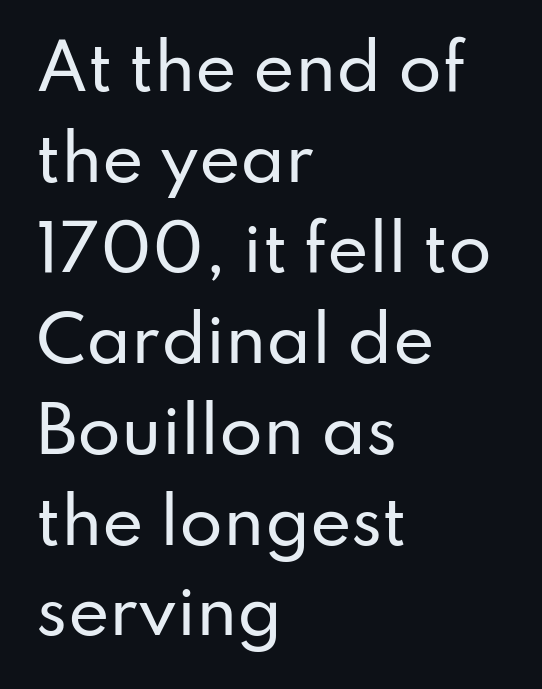
Q: Is the text italic (slanted)? A: No, it is upright.
Q: Is the typeface a serif or a sans-serif typeface? A: Sans-serif.
Q: Is the text underlined? A: No.
Q: How is the paragraph aligned? A: Left-aligned.
Q: Is the spacing between letters normal or unusually wide? A: Normal.
Q: Is the spacing between lines tight, normal or loose? A: Normal.
Q: Width (condensed, normal, or wide)? A: Normal.
Q: Stroke contrast? A: Low.
Q: x-height? A: Small.
Q: Monospaced? A: No.
